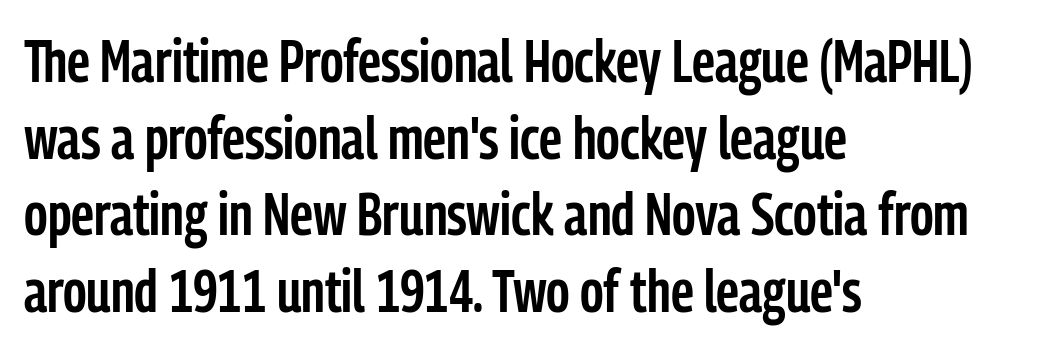
Q: Is the text bold? A: Semi-bold.
Q: Is the text italic (slanted)? A: No, it is upright.
Q: Is the typeface a serif or a sans-serif typeface? A: Sans-serif.
Q: Is the text underlined? A: No.
Q: How is the paragraph aligned? A: Left-aligned.
Q: Is the spacing between letters normal or unusually wide? A: Normal.
Q: Is the spacing between lines tight, normal or loose? A: Normal.
Q: Width (condensed, normal, or wide)? A: Condensed.
Q: Stroke contrast? A: Low.
Q: x-height? A: Medium.
Q: Monospaced? A: No.
